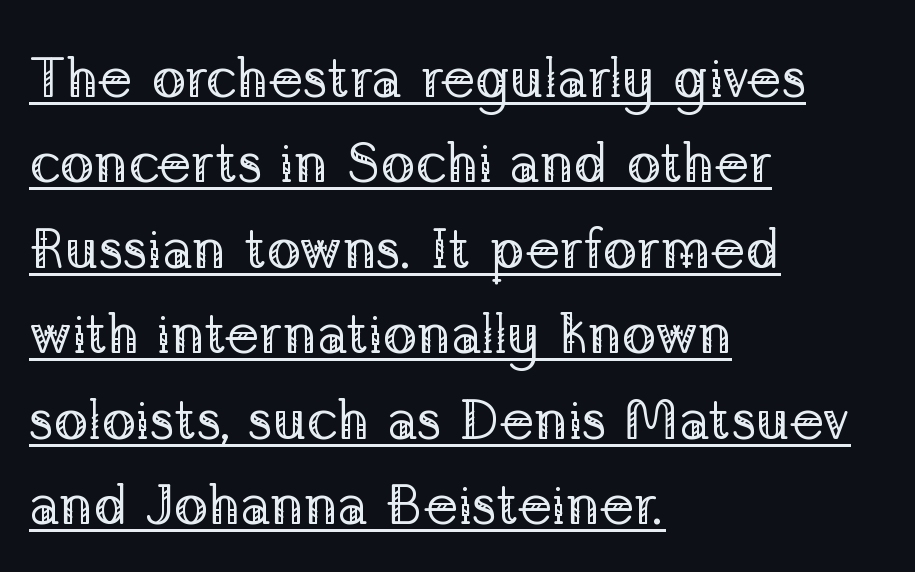
{"serif": "yes", "italic": "no", "bold": "no", "weight": "regular", "width": "normal", "stroke_contrast": "low", "x_height": "medium", "monospaced": "no", "underline": "yes", "align": "left", "line_spacing": "normal", "line_spacing_ratio": 1.5, "letter_spacing": "normal", "letter_spacing_em": 0.0, "glyph_px": 57}
